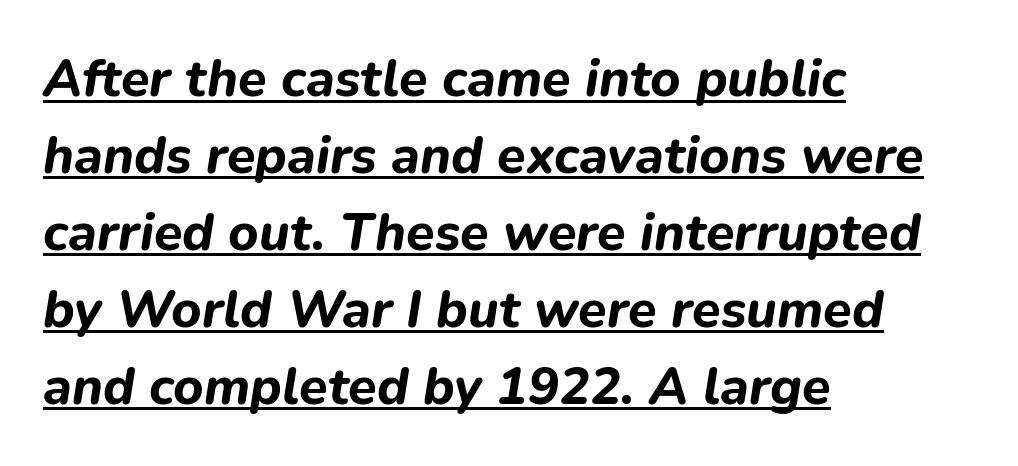
Q: Is the text bold? A: Yes.
Q: Is the text italic (slanted)? A: Yes, it leans right by about 9 degrees.
Q: Is the text underlined? A: Yes.
Q: How is the paragraph aligned? A: Left-aligned.
Q: Is the spacing between letters normal or unusually wide? A: Normal.
Q: Is the spacing between lines tight, normal or loose? A: Normal.
Q: Width (condensed, normal, or wide)? A: Normal.
Q: Stroke contrast? A: Low.
Q: x-height? A: Medium.
Q: Monospaced? A: No.
